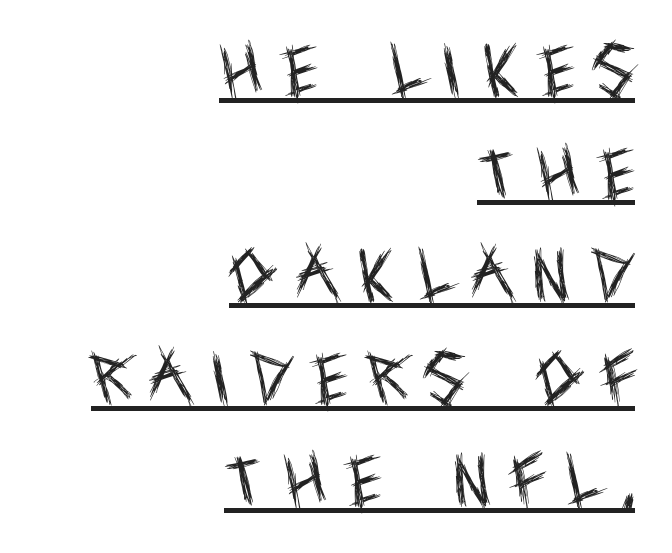
{"serif": "no", "italic": "no", "bold": "no", "weight": "regular", "width": "condensed", "x_height": "large", "monospaced": "no", "underline": "yes", "align": "right", "line_spacing_ratio": 1.8, "letter_spacing": "wide", "letter_spacing_em": 0.38, "glyph_px": 57}
